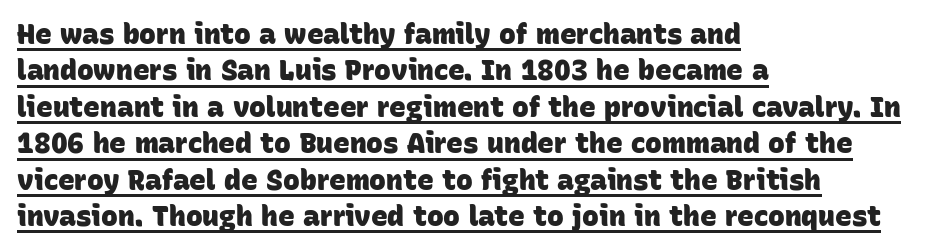
Q: Is the text bold? A: Yes.
Q: Is the typeface a serif or a sans-serif typeface? A: Sans-serif.
Q: Is the text underlined? A: Yes.
Q: How is the paragraph aligned? A: Left-aligned.
Q: Is the spacing between letters normal or unusually wide? A: Normal.
Q: Is the spacing between lines tight, normal or loose? A: Normal.
Q: Width (condensed, normal, or wide)? A: Normal.
Q: Stroke contrast? A: Low.
Q: x-height? A: Large.
Q: Monospaced? A: No.
